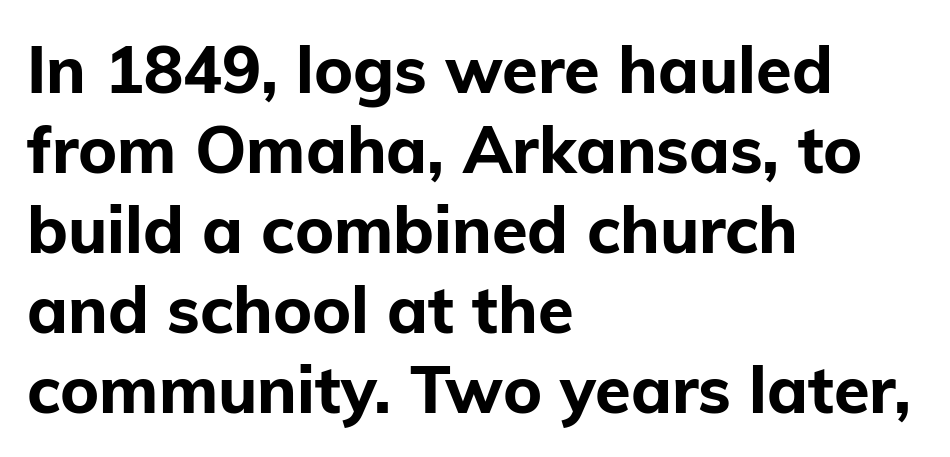
The image shows 65 px bold sans-serif type, upright; set left-aligned, line spacing 1.23x, normal letter spacing, not underlined; low stroke contrast and a medium x-height.
